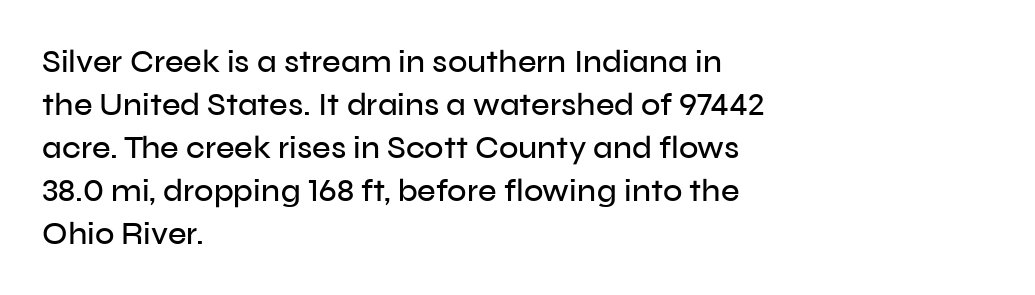
Q: Is the text italic (slanted)? A: No, it is upright.
Q: Is the typeface a serif or a sans-serif typeface? A: Sans-serif.
Q: Is the text underlined? A: No.
Q: How is the paragraph aligned? A: Left-aligned.
Q: Is the spacing between letters normal or unusually wide? A: Normal.
Q: Is the spacing between lines tight, normal or loose? A: Normal.
Q: Width (condensed, normal, or wide)? A: Normal.
Q: Stroke contrast? A: Low.
Q: x-height? A: Medium.
Q: Monospaced? A: No.
